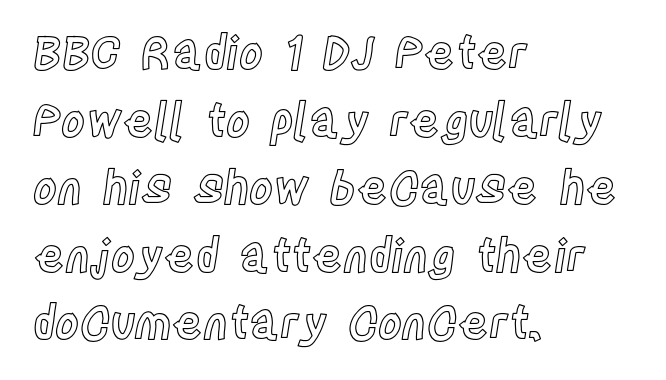
Q: Is the text italic (slanted)? A: Yes.
Q: Is the text underlined? A: No.
Q: How is the paragraph aligned? A: Left-aligned.
Q: Is the spacing between letters normal or unusually wide? A: Normal.
Q: Is the spacing between lines tight, normal or loose? A: Normal.
Q: Width (condensed, normal, or wide)? A: Condensed.
Q: x-height? A: Large.
Q: Monospaced? A: No.
